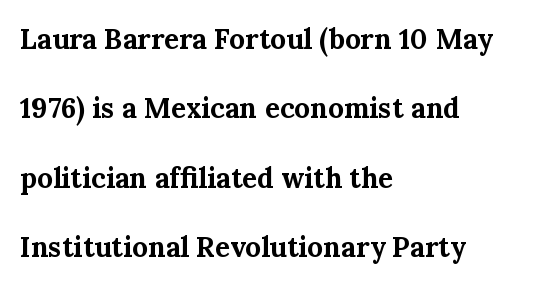
Q: Is the text bold? A: Yes.
Q: Is the text italic (slanted)? A: No, it is upright.
Q: Is the typeface a serif or a sans-serif typeface? A: Serif.
Q: Is the text underlined? A: No.
Q: How is the paragraph aligned? A: Left-aligned.
Q: Is the spacing between letters normal or unusually wide? A: Normal.
Q: Is the spacing between lines tight, normal or loose? A: Loose.
Q: Width (condensed, normal, or wide)? A: Normal.
Q: Stroke contrast? A: Medium.
Q: x-height? A: Medium.
Q: Monospaced? A: No.
